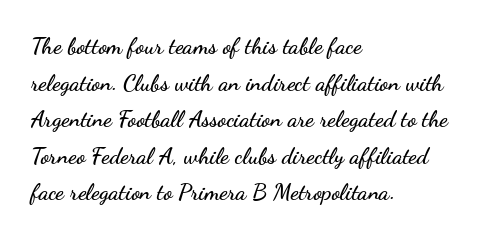
{"underline": "no", "align": "left", "line_spacing": "normal", "line_spacing_ratio": 1.59, "letter_spacing": "normal", "letter_spacing_em": 0.0, "glyph_px": 23}
